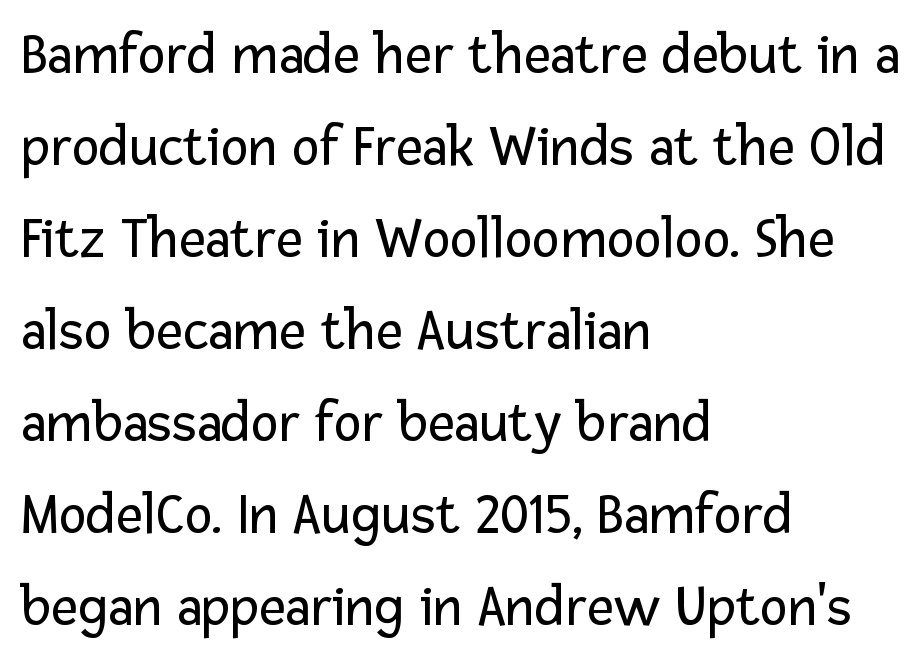
The image shows 59 px regular-weight sans-serif type, upright; set left-aligned, normal line spacing (1.56x), normal letter spacing, not underlined; low stroke contrast and a medium x-height.
